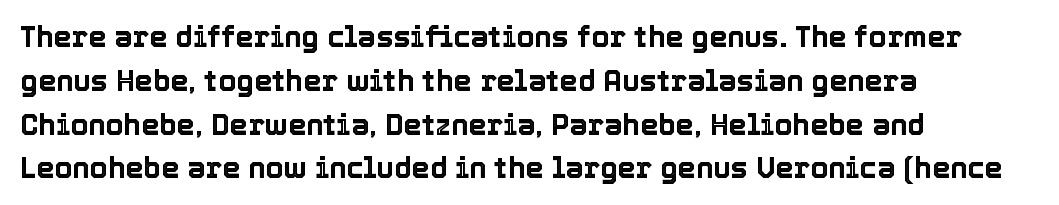
{"italic": "no", "width": "normal", "x_height": "medium", "monospaced": "no", "underline": "no", "align": "left", "line_spacing": "normal", "line_spacing_ratio": 1.51, "letter_spacing": "normal", "letter_spacing_em": 0.0, "glyph_px": 29}
